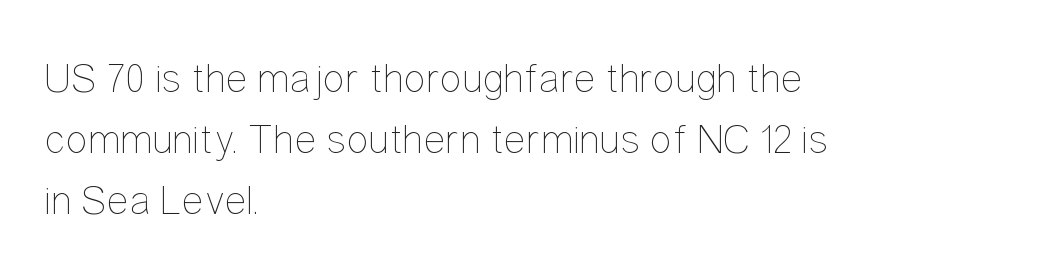
{"italic": "no", "bold": "no", "weight": "thin", "width": "condensed", "stroke_contrast": "low", "x_height": "medium", "monospaced": "no", "underline": "no", "align": "left", "line_spacing": "normal", "line_spacing_ratio": 1.45, "letter_spacing": "normal", "letter_spacing_em": 0.0, "glyph_px": 42}
